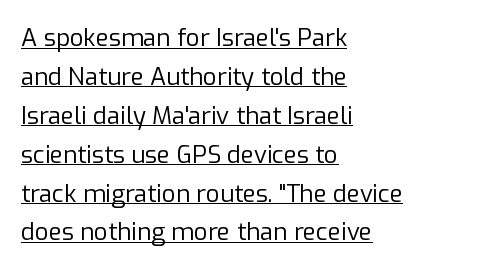
Q: Is the text bold? A: No.
Q: Is the text italic (slanted)? A: No, it is upright.
Q: Is the text underlined? A: Yes.
Q: How is the paragraph aligned? A: Left-aligned.
Q: Is the spacing between letters normal or unusually wide? A: Normal.
Q: Is the spacing between lines tight, normal or loose? A: Normal.
